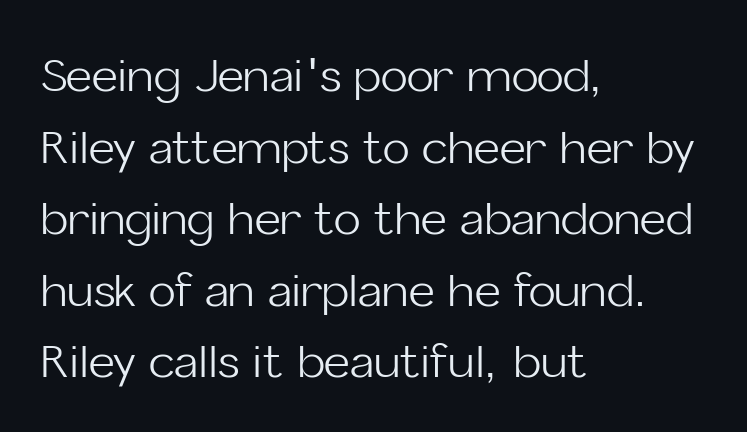
{"serif": "no", "italic": "no", "bold": "no", "weight": "light", "width": "normal", "stroke_contrast": "low", "x_height": "medium", "monospaced": "no", "underline": "no", "align": "left", "line_spacing": "normal", "line_spacing_ratio": 1.59, "letter_spacing": "normal", "letter_spacing_em": 0.0, "glyph_px": 45}
